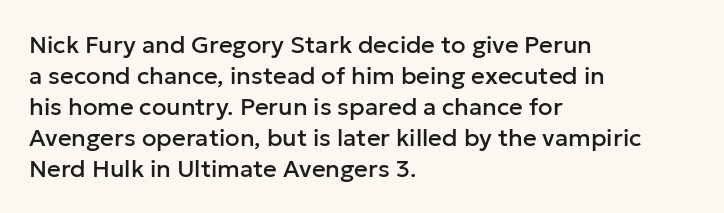
The rag falls on the right side of this text block. How would I describe the line gaps? Plain and ordinary. Ordinary non-slanted type is in use. The gaps between neighbouring characters are ordinary and unremarkable.
